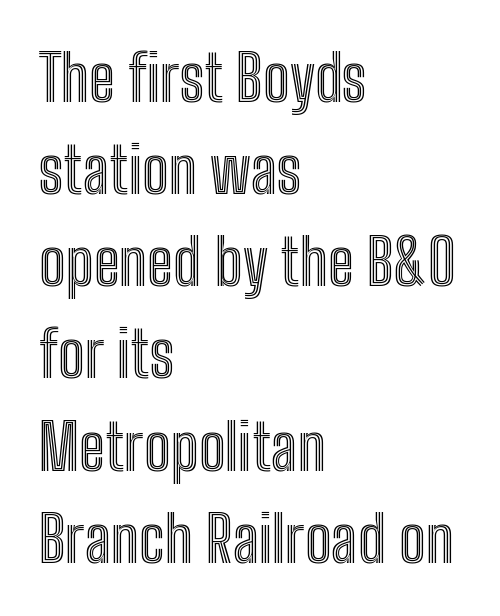
Layout note: lines flush left. The space between consecutive lines is moderate. Tracking here is standard; glyphs follow each other at the usual distance. Words float on clear page, feet unadorned. This sample uses an upright cut, with every glyph sitting square on the baseline. Character widths vary here, with narrow letters taking less room than wide ones.
